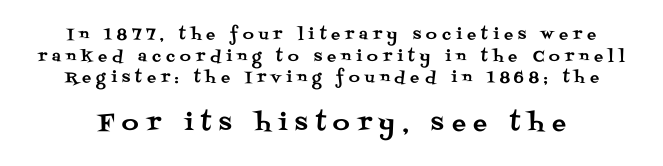
{"italic": "no", "underline": "no", "line_spacing": "normal", "line_spacing_ratio": 1.44, "letter_spacing": "wide", "letter_spacing_em": 0.35, "larger_block": "second", "size_ratio": 1.53, "glyph_px": 23}
